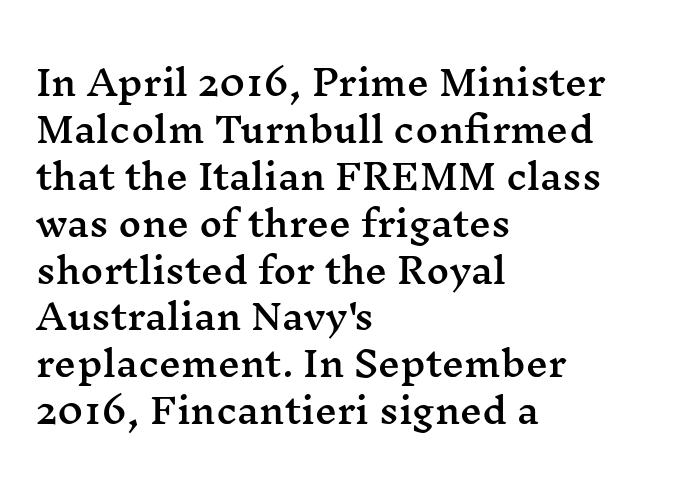
{"serif": "yes", "italic": "no", "width": "wide", "stroke_contrast": "medium", "x_height": "medium", "monospaced": "no", "underline": "no", "align": "left", "line_spacing": "normal", "line_spacing_ratio": 1.34, "letter_spacing": "normal", "letter_spacing_em": 0.0, "glyph_px": 35}
